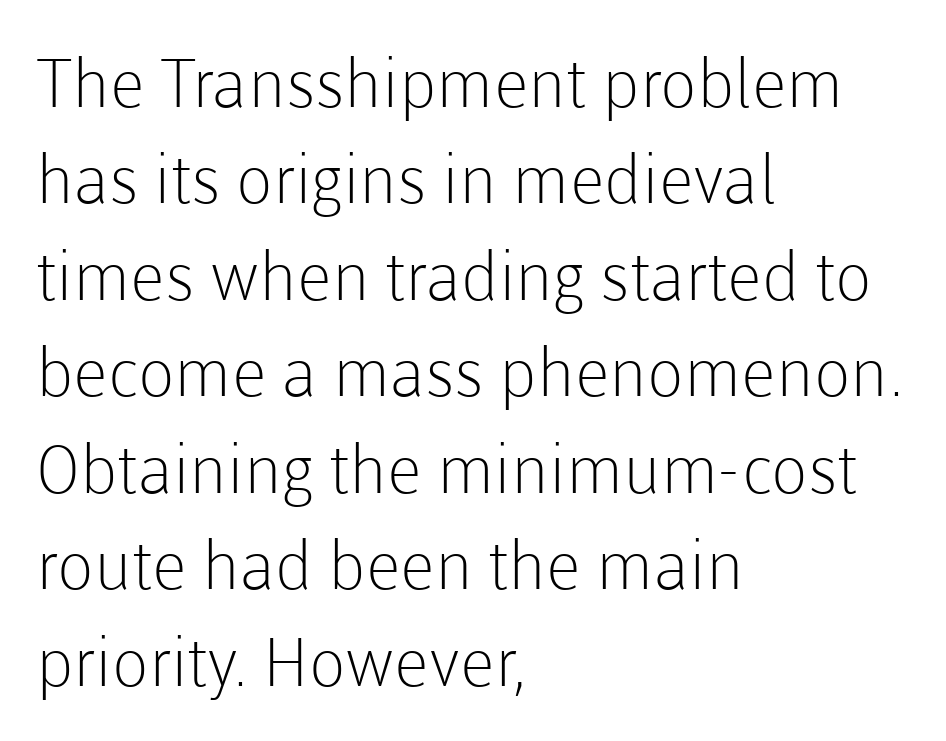
{"serif": "no", "italic": "no", "bold": "no", "weight": "light", "width": "normal", "stroke_contrast": "low", "x_height": "medium", "monospaced": "no", "underline": "no", "align": "left", "line_spacing": "normal", "line_spacing_ratio": 1.44, "letter_spacing": "normal", "letter_spacing_em": 0.0, "glyph_px": 67}
